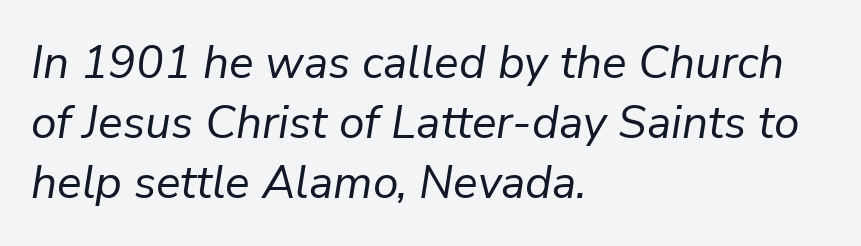
The image shows 46 px regular-weight type, italic (leaning right); set left-aligned, normal line spacing (1.3x), normal letter spacing, not underlined; low stroke contrast and a medium x-height.
